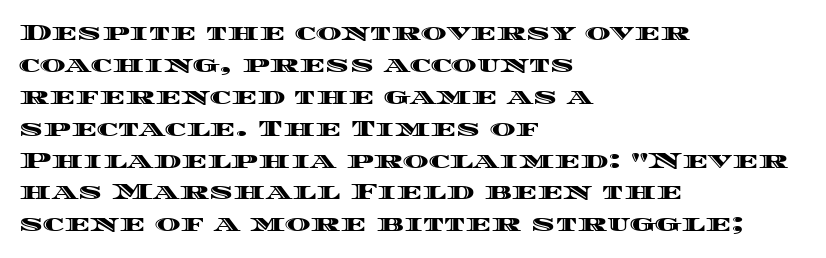
{"italic": "no", "underline": "no", "align": "left", "line_spacing": "normal", "line_spacing_ratio": 1.45, "letter_spacing": "normal", "letter_spacing_em": 0.0, "glyph_px": 22}
